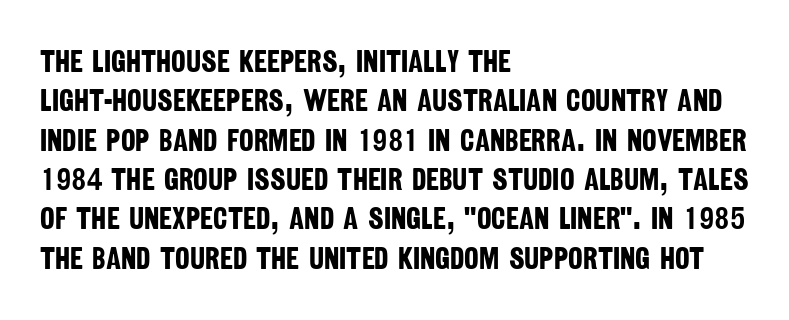
Q: Is the text bold? A: Yes.
Q: Is the typeface a serif or a sans-serif typeface? A: Sans-serif.
Q: Is the text underlined? A: No.
Q: How is the paragraph aligned? A: Left-aligned.
Q: Is the spacing between letters normal or unusually wide? A: Normal.
Q: Is the spacing between lines tight, normal or loose? A: Normal.
Q: Width (condensed, normal, or wide)? A: Condensed.
Q: Stroke contrast? A: Low.
Q: x-height? A: Large.
Q: Monospaced? A: No.
